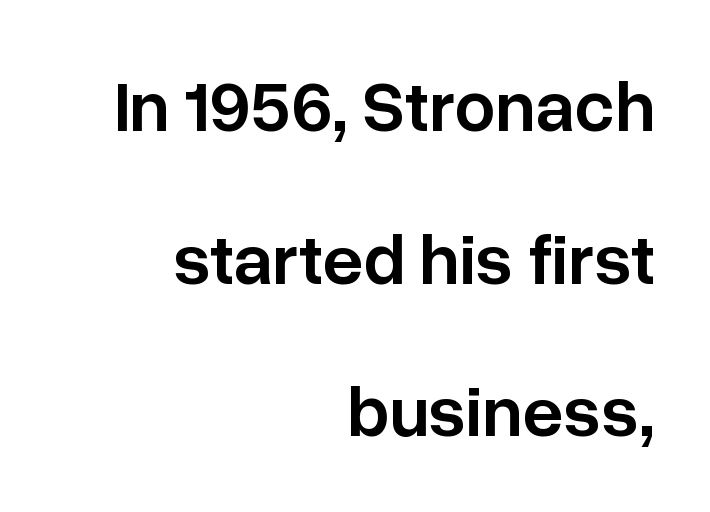
The space directly below the letters is spotless. Font category for this specimen: sans-serif. The rendering uses natural spacing where letterforms have individual widths. The setting favours the right margin, as signatures and pull-quotes sometimes do. Inter-character spacing is left at the font's built-in metrics. Successive baselines arrive slowly, with a big drop between each.
